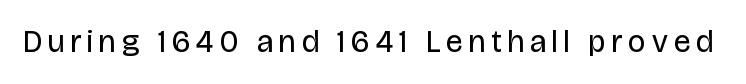
The image shows 31 px regular-weight, condensed sans-serif type, upright; set unusually wide letter spacing (+0.2 em), not underlined; low stroke contrast and a large x-height.
